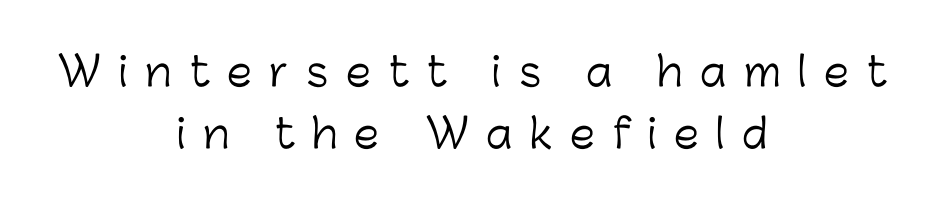
Q: Is the text bold? A: No.
Q: Is the text italic (slanted)? A: No, it is upright.
Q: Is the typeface a serif or a sans-serif typeface? A: Sans-serif.
Q: Is the text underlined? A: No.
Q: How is the paragraph aligned? A: Centered.
Q: Is the spacing between letters normal or unusually wide? A: Unusually wide.
Q: Is the spacing between lines tight, normal or loose? A: Normal.
Q: Width (condensed, normal, or wide)? A: Normal.
Q: Stroke contrast? A: Low.
Q: x-height? A: Medium.
Q: Monospaced? A: No.
